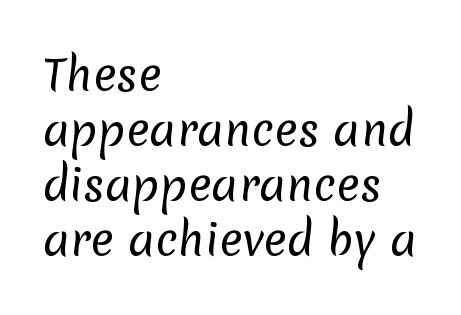
The image shows 43 px regular-weight sans-serif type; set left-aligned, normal line spacing (1.28x), normal letter spacing, not underlined; low stroke contrast and a medium x-height.
